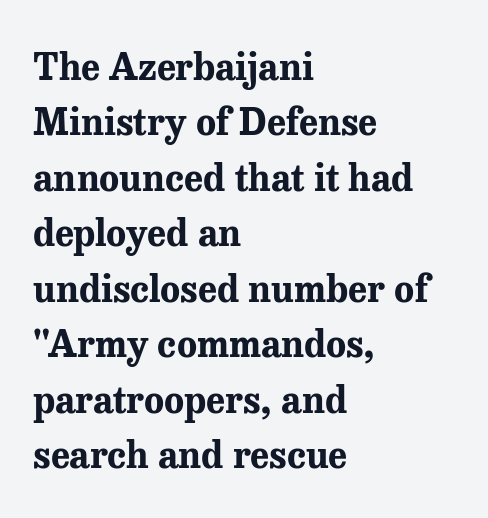
The image shows 37 px bold serif type, upright; set left-aligned, normal line spacing (1.5x), normal letter spacing, not underlined; medium stroke contrast and a medium x-height.
